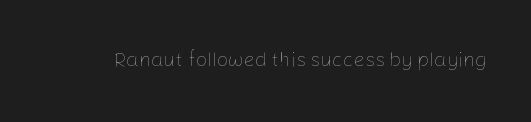
{"italic": "no", "bold": "no", "underline": "no", "letter_spacing": "normal", "letter_spacing_em": 0.0, "glyph_px": 20}
